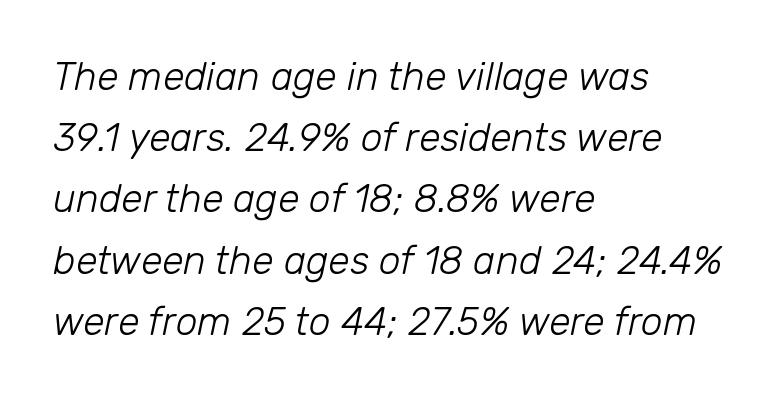
Q: Is the text bold? A: No.
Q: Is the text italic (slanted)? A: Yes, it leans right by about 12 degrees.
Q: Is the text underlined? A: No.
Q: How is the paragraph aligned? A: Left-aligned.
Q: Is the spacing between letters normal or unusually wide? A: Normal.
Q: Is the spacing between lines tight, normal or loose? A: Normal.
Q: Width (condensed, normal, or wide)? A: Normal.
Q: Stroke contrast? A: Low.
Q: x-height? A: Medium.
Q: Monospaced? A: No.
